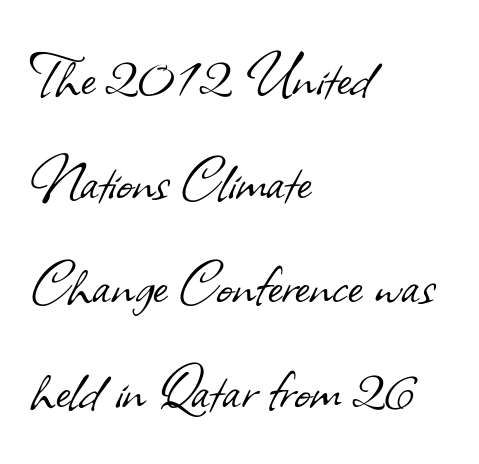
The image shows 69 px light sans-serif type; set left-aligned, normal line spacing (1.51x), normal letter spacing, not underlined; low stroke contrast and a small x-height.
